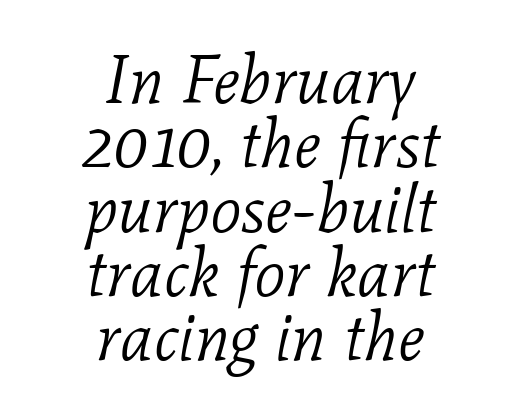
Quick note: italic. The gap between lines stays unmarked. The compositor balanced each line on the midline. No heavy texture on the line: the type isn't bold.
